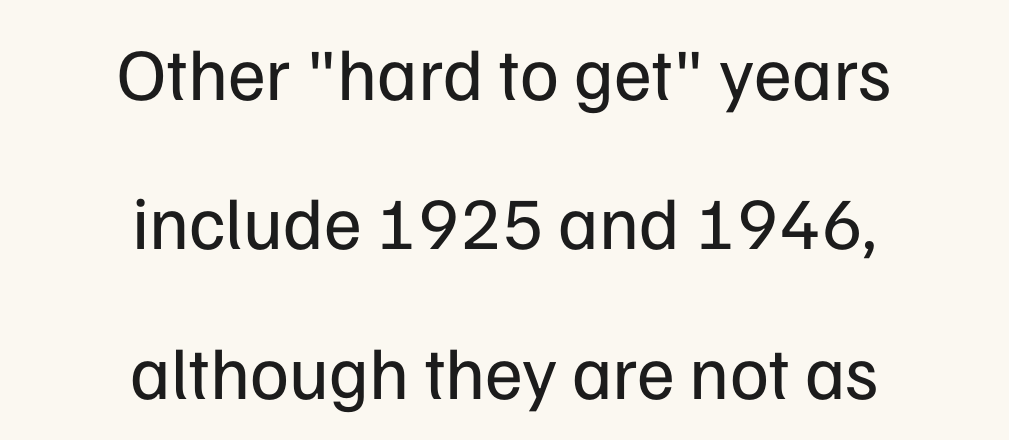
Q: Is the text bold? A: No.
Q: Is the text italic (slanted)? A: No, it is upright.
Q: Is the typeface a serif or a sans-serif typeface? A: Sans-serif.
Q: Is the text underlined? A: No.
Q: How is the paragraph aligned? A: Centered.
Q: Is the spacing between letters normal or unusually wide? A: Normal.
Q: Is the spacing between lines tight, normal or loose? A: Loose.
Q: Width (condensed, normal, or wide)? A: Normal.
Q: Stroke contrast? A: Low.
Q: x-height? A: Medium.
Q: Monospaced? A: No.
